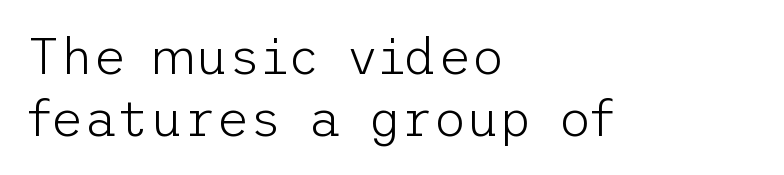
{"serif": "no", "italic": "no", "bold": "no", "weight": "light", "width": "normal", "stroke_contrast": "low", "x_height": "medium", "underline": "no", "align": "left", "line_spacing_ratio": 1.22, "letter_spacing": "normal", "letter_spacing_em": 0.0, "glyph_px": 51}
